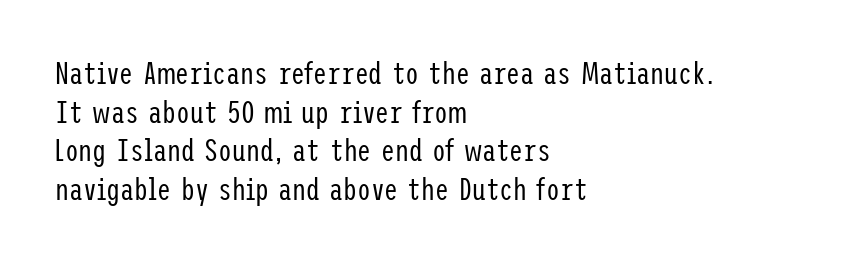
{"serif": "no", "italic": "no", "bold": "no", "weight": "regular", "width": "condensed", "stroke_contrast": "low", "x_height": "medium", "underline": "no", "align": "left", "line_spacing": "normal", "line_spacing_ratio": 1.25, "letter_spacing": "normal", "letter_spacing_em": 0.0, "glyph_px": 31}
